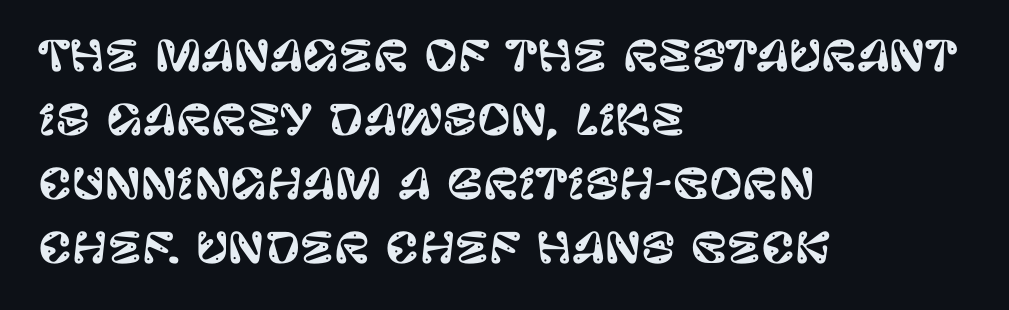
{"serif": "no", "width": "normal", "stroke_contrast": "low", "x_height": "large", "monospaced": "no", "underline": "no", "align": "left", "line_spacing": "normal", "line_spacing_ratio": 1.56, "letter_spacing": "normal", "letter_spacing_em": 0.0, "glyph_px": 41}
